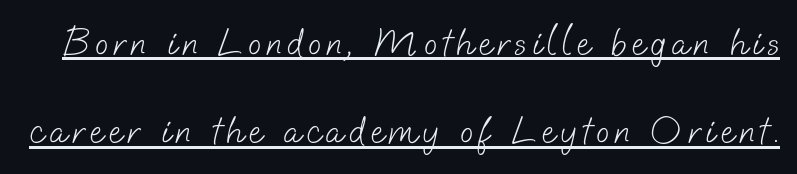
Leading: increased. To sum up the face: it is a sans, with no serifs. These glyphs show unthickened strokes, regular width or finer. The lettering is marked with a stroke running underneath it.
